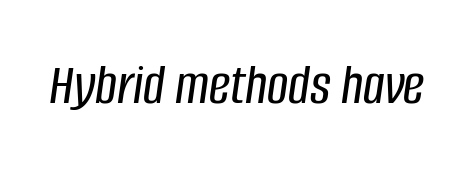
The string is rendered with underlining switched off. Note the varied advance widths — an 'i' is clearly narrower than an 'm'. Students, note that the glyphs here touch the page at normal intervals. This sample uses an oblique cut, with every glyph tilted off the vertical.
